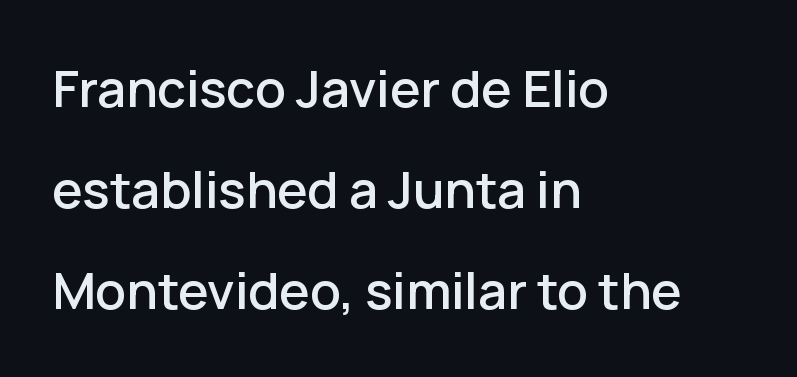
{"serif": "no", "italic": "no", "width": "normal", "stroke_contrast": "low", "x_height": "medium", "monospaced": "no", "underline": "no", "align": "left", "line_spacing": "loose", "line_spacing_ratio": 1.98, "letter_spacing": "normal", "letter_spacing_em": 0.0, "glyph_px": 51}
